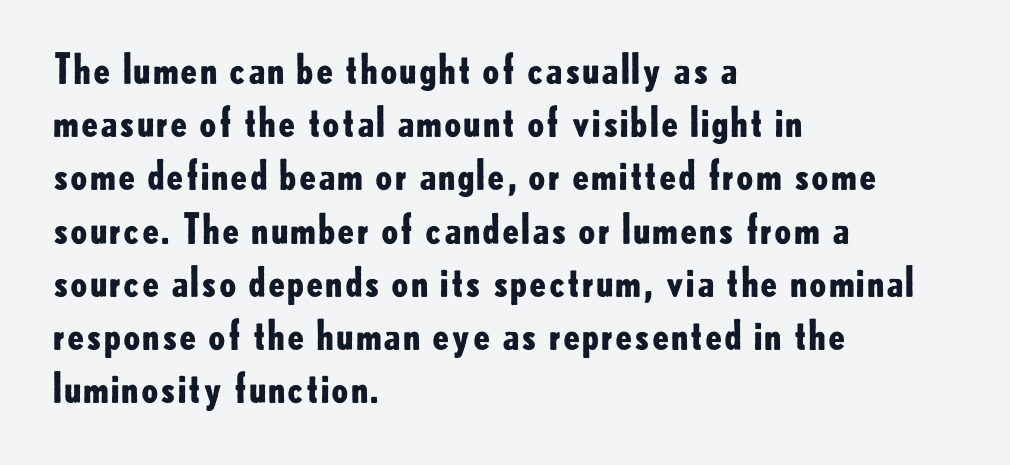
Bold? Absolutely — the strokes are thick and heavy. The font family rendered here belongs to the sans-serif group. The lettering stays uniformly vertical, giving the passage a roman look. Plain, unruled lines of type.
